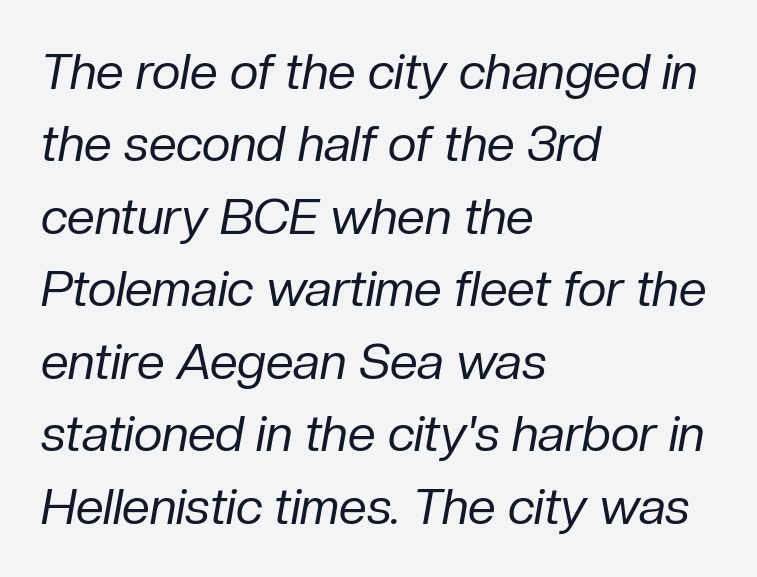
{"italic": "yes", "lean": "right", "slant_degrees": 10, "bold": "no", "weight": "regular", "width": "normal", "stroke_contrast": "low", "x_height": "medium", "monospaced": "no", "underline": "no", "align": "left", "line_spacing": "normal", "line_spacing_ratio": 1.45, "letter_spacing": "normal", "letter_spacing_em": 0.0, "glyph_px": 50}
